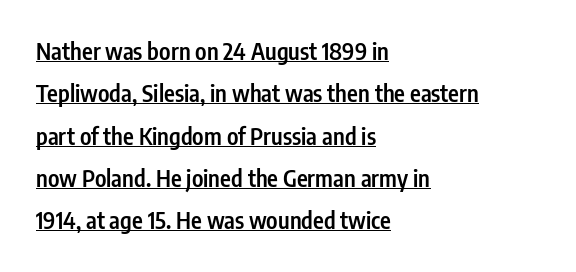
Q: Is the text bold? A: Semi-bold.
Q: Is the text italic (slanted)? A: No, it is upright.
Q: Is the text underlined? A: Yes.
Q: How is the paragraph aligned? A: Left-aligned.
Q: Is the spacing between letters normal or unusually wide? A: Normal.
